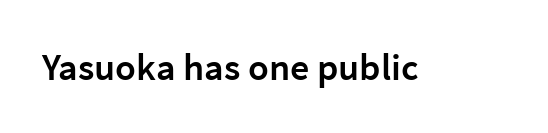
Style check: upright. These lines keep a tight, regular rhythm from letter to letter. As a designer I'd log this as weight 600, semibold. The gap between lines stays unmarked. The type family on display is of the sans-serif kind.
